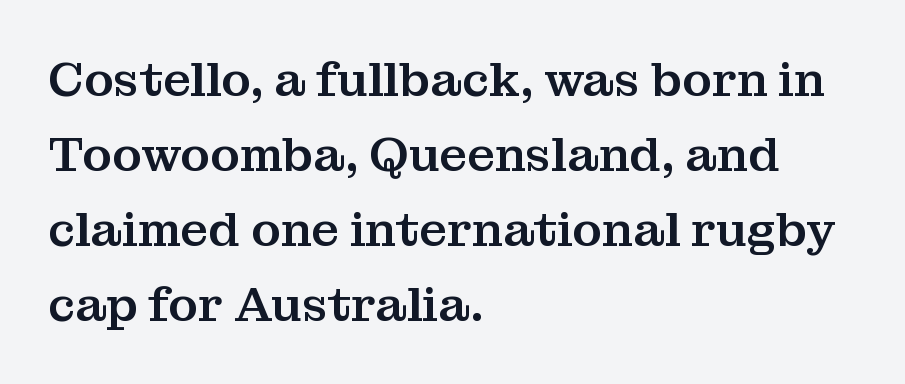
{"serif": "yes", "italic": "no", "width": "normal", "stroke_contrast": "medium", "x_height": "medium", "monospaced": "no", "underline": "no", "align": "left", "line_spacing": "normal", "line_spacing_ratio": 1.56, "letter_spacing": "normal", "letter_spacing_em": 0.0, "glyph_px": 48}
